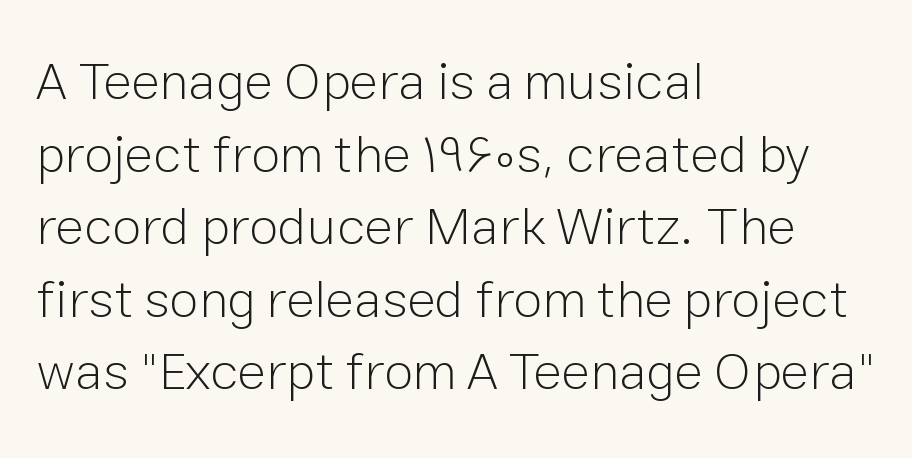
{"serif": "no", "italic": "no", "bold": "no", "weight": "light", "width": "normal", "stroke_contrast": "low", "x_height": "medium", "monospaced": "no", "underline": "no", "align": "left", "line_spacing": "normal", "line_spacing_ratio": 1.37, "letter_spacing": "normal", "letter_spacing_em": 0.0, "glyph_px": 53}
